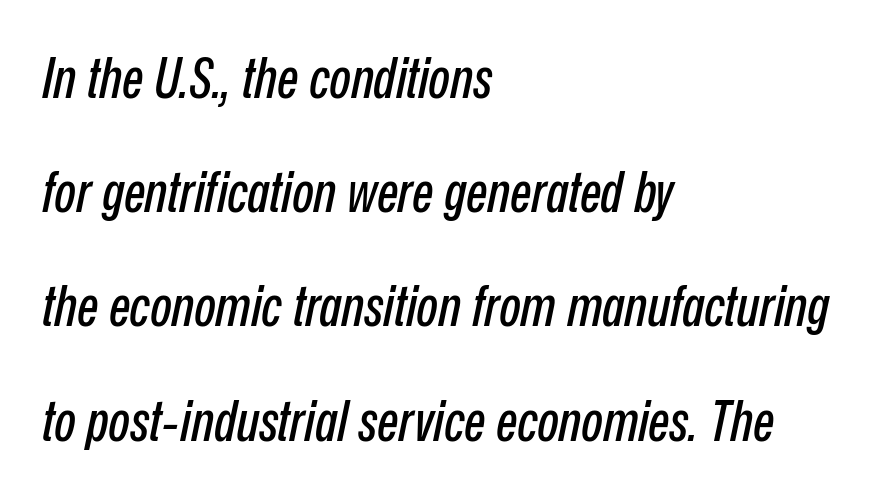
{"italic": "yes", "lean": "right", "slant_degrees": 12, "width": "condensed", "stroke_contrast": "low", "x_height": "medium", "monospaced": "no", "underline": "no", "align": "left", "line_spacing": "loose", "line_spacing_ratio": 2.04, "letter_spacing": "normal", "letter_spacing_em": 0.0, "glyph_px": 56}
